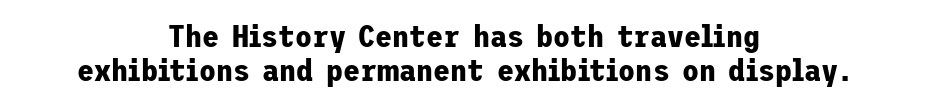
These words are printed bold, with thick strokes throughout. Any mark beneath the type? The region is blank. The compositor balanced each line on the midline. The type sits square on the baseline with zero lean. Compared with typical body copy, the letter spacing here is the same. The font family rendered here belongs to the sans-serif group.
